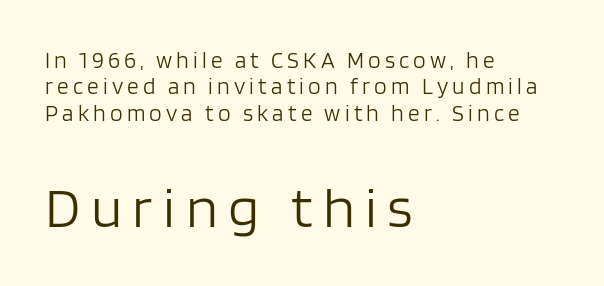
Q: Is the text bold? A: No.
Q: Is the text italic (slanted)? A: No, it is upright.
Q: Is the typeface a serif or a sans-serif typeface? A: Sans-serif.
Q: Is the text underlined? A: No.
Q: How is the paragraph aligned? A: Left-aligned.
Q: Is the spacing between lines tight, normal or loose? A: Tight.
Q: Which block of text is set in a larger size, the first (top) or the second (bottom)? A: The second (bottom) one.
Q: Width (condensed, normal, or wide)? A: Normal.
Q: Stroke contrast? A: Low.
Q: x-height? A: Large.
Q: Monospaced? A: No.
